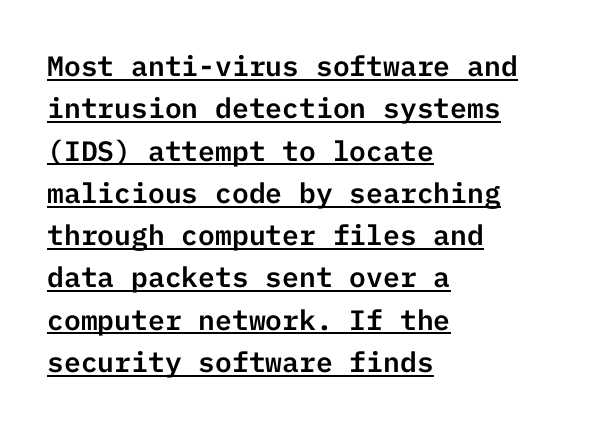
{"serif": "no", "italic": "no", "width": "normal", "stroke_contrast": "low", "x_height": "medium", "underline": "yes", "align": "left", "line_spacing": "normal", "line_spacing_ratio": 1.51, "letter_spacing": "normal", "letter_spacing_em": 0.0, "glyph_px": 28}
